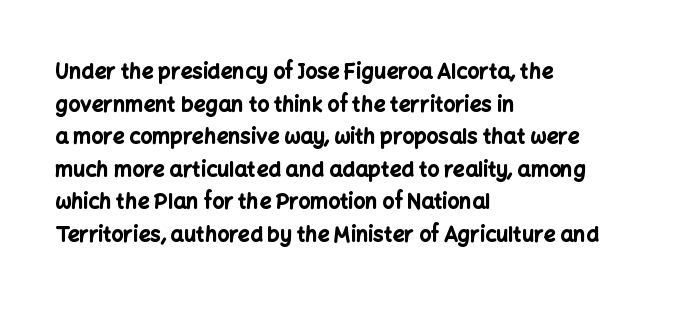
Q: Is the text bold? A: Yes.
Q: Is the text italic (slanted)? A: No, it is upright.
Q: Is the text underlined? A: No.
Q: How is the paragraph aligned? A: Left-aligned.
Q: Is the spacing between letters normal or unusually wide? A: Normal.
Q: Is the spacing between lines tight, normal or loose? A: Normal.
